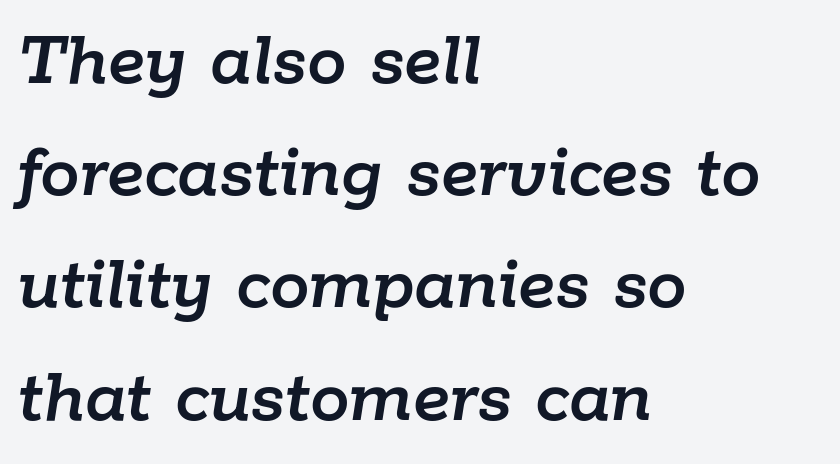
Spacing between characters is what you'd get straight out of the box. Tall strokes in this sample are angled rather than plumb. Is this a fixed-width face? No — the glyphs have proportional, varying widths. The passage is arranged the way most books set body copy — flush left. Letters rest on an invisible, unmarked baseline.
